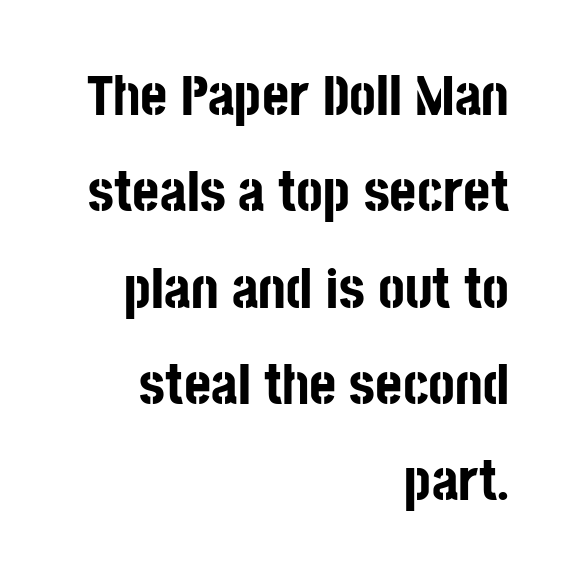
Does the leading feel generous? No, just average. Lines of text with bare space underneath. How heavy is the stroke? Heavy — this is a bold. You can tell from the bare stems that sans-serif type was used. Each letter keeps its own natural width here, so spacing adapts to shape.
